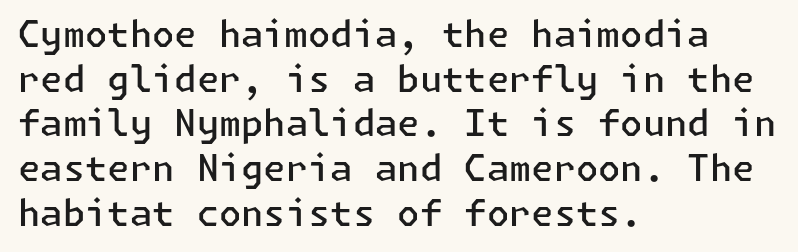
{"serif": "no", "italic": "no", "bold": "semi", "weight": "semibold", "width": "normal", "stroke_contrast": "low", "x_height": "medium", "underline": "no", "align": "left", "line_spacing_ratio": 1.24, "letter_spacing": "normal", "letter_spacing_em": 0.0, "glyph_px": 36}
